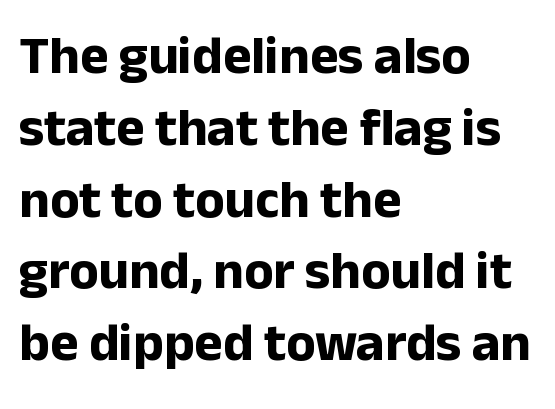
Q: Is the text bold? A: Yes.
Q: Is the text italic (slanted)? A: No, it is upright.
Q: Is the typeface a serif or a sans-serif typeface? A: Sans-serif.
Q: Is the text underlined? A: No.
Q: How is the paragraph aligned? A: Left-aligned.
Q: Is the spacing between letters normal or unusually wide? A: Normal.
Q: Is the spacing between lines tight, normal or loose? A: Normal.
Q: Width (condensed, normal, or wide)? A: Normal.
Q: Stroke contrast? A: Low.
Q: x-height? A: Medium.
Q: Monospaced? A: No.
